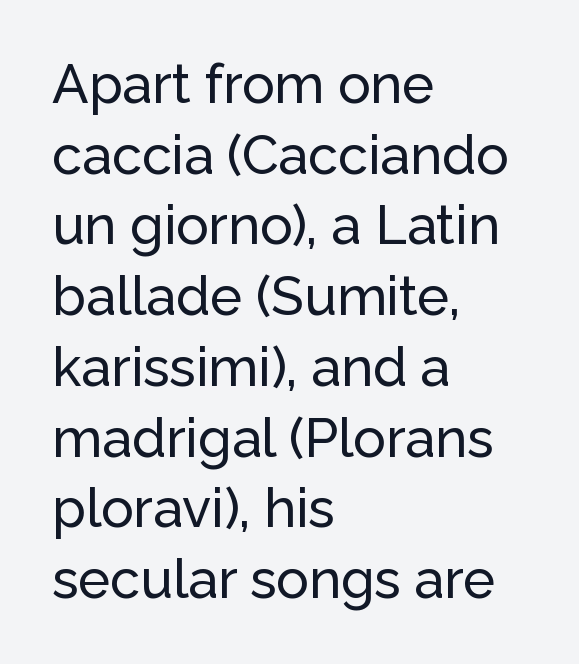
{"serif": "no", "italic": "no", "width": "normal", "stroke_contrast": "low", "x_height": "medium", "monospaced": "no", "underline": "no", "align": "left", "line_spacing": "normal", "line_spacing_ratio": 1.31, "letter_spacing": "normal", "letter_spacing_em": 0.0, "glyph_px": 54}
